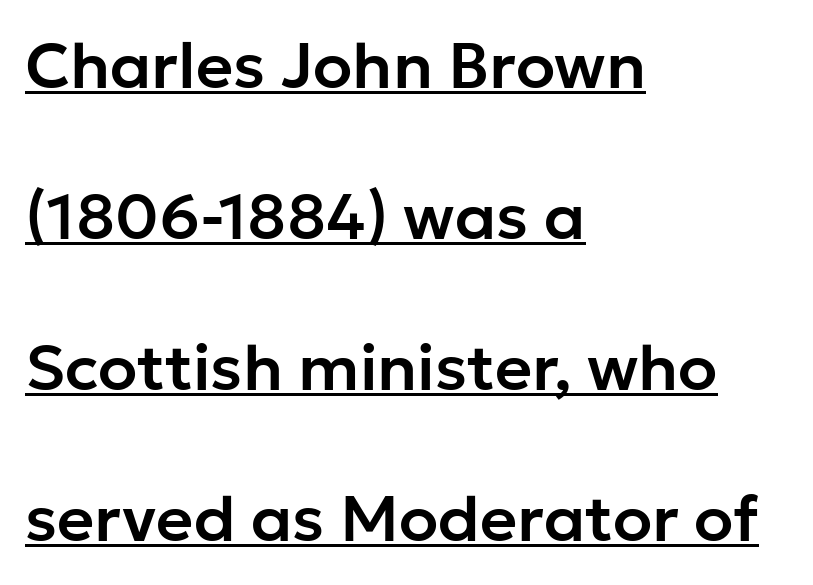
{"serif": "no", "italic": "no", "width": "normal", "stroke_contrast": "low", "x_height": "medium", "monospaced": "no", "underline": "yes", "align": "left", "line_spacing": "loose", "line_spacing_ratio": 2.36, "letter_spacing": "normal", "letter_spacing_em": 0.0, "glyph_px": 64}
